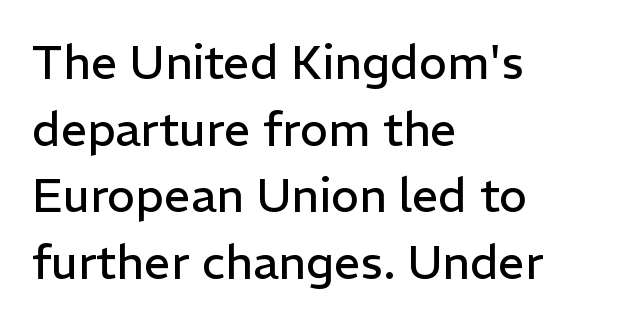
A quiet, ordinary-to-light weight characterises the typeface. Compared with a centered layout, this one pins lines to the left instead. Every stem runs plumb, perpendicular to the baseline. Only glyphs here, with clear space below each row. Are there feet on the stems? There aren't — it's a sans. Line spacing here is normal.
